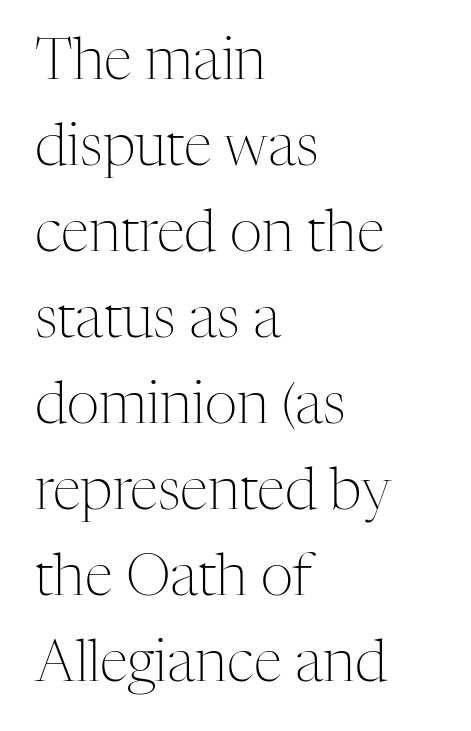
{"serif": "yes", "italic": "no", "bold": "no", "weight": "light", "width": "normal", "stroke_contrast": "medium", "x_height": "medium", "monospaced": "no", "underline": "no", "align": "left", "line_spacing": "normal", "line_spacing_ratio": 1.51, "letter_spacing": "normal", "letter_spacing_em": 0.0, "glyph_px": 57}
